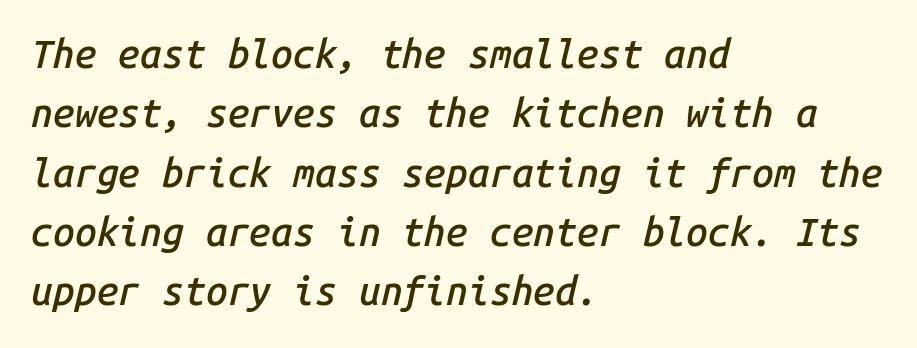
{"italic": "yes", "lean": "right", "slant_degrees": 14, "bold": "semi", "weight": "semibold", "width": "normal", "stroke_contrast": "low", "x_height": "medium", "monospaced": "yes", "underline": "no", "align": "left", "line_spacing": "normal", "line_spacing_ratio": 1.52, "letter_spacing": "normal", "letter_spacing_em": 0.0, "glyph_px": 39}
